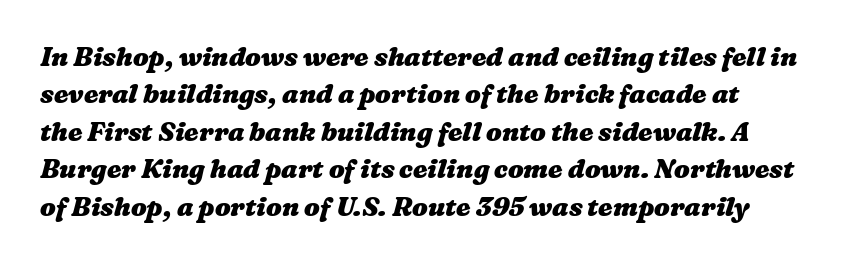
Q: Is the text bold? A: Yes.
Q: Is the text underlined? A: No.
Q: Is the spacing between letters normal or unusually wide? A: Normal.
Q: Is the spacing between lines tight, normal or loose? A: Normal.
